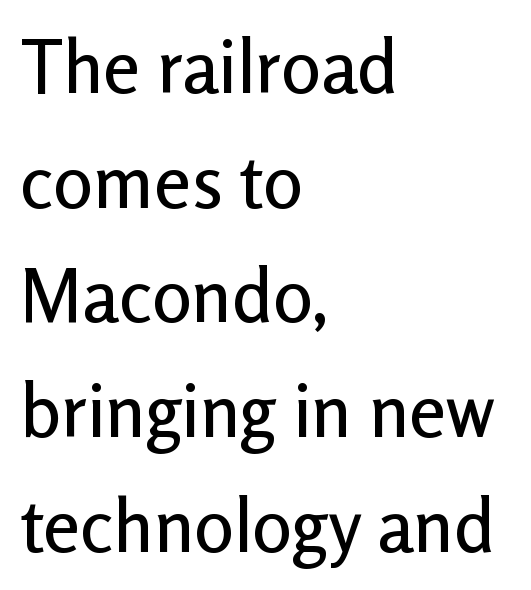
The typeface chosen for these lines omits serifs. You could not count columns in this text — the font is proportionally spaced. The rendering keeps characters at their native spacing. These lines are set flush left with a ragged right edge. Regarding leading, the lines here are spaced in the standard way. Clear beneath every line of the passage.
